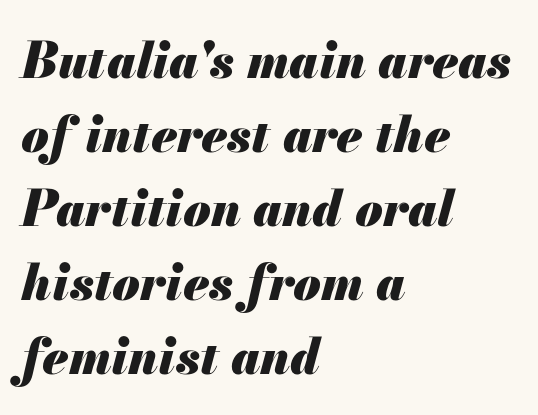
How heavy is the stroke? Heavy — this is a bold. The axis of the letterforms is tilted away from vertical. Descenders hang freely into open space. Note the varied advance widths — an 'i' is clearly narrower than an 'm'. Left-aligned paragraph, ragged on the right.
